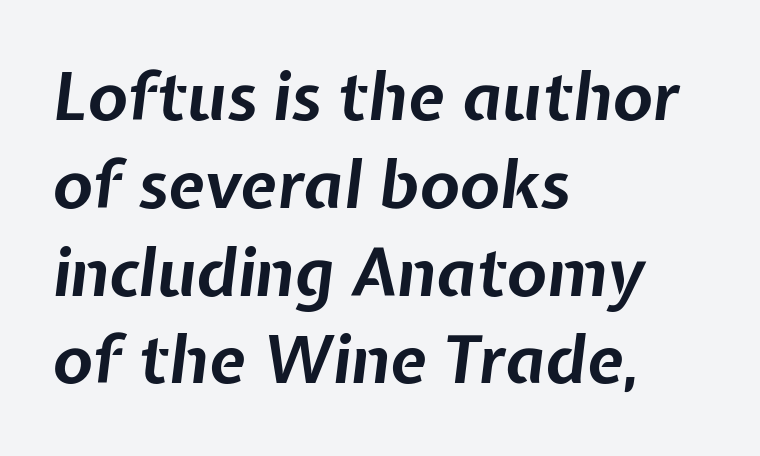
These lines stack with their left ends in a neat column. What weight is shown? A full bold with thick strokes. Horizontal bands of white between lines are of average thickness. Spacing between characters is what you'd get straight out of the box. Has an underline been added? It has not.
